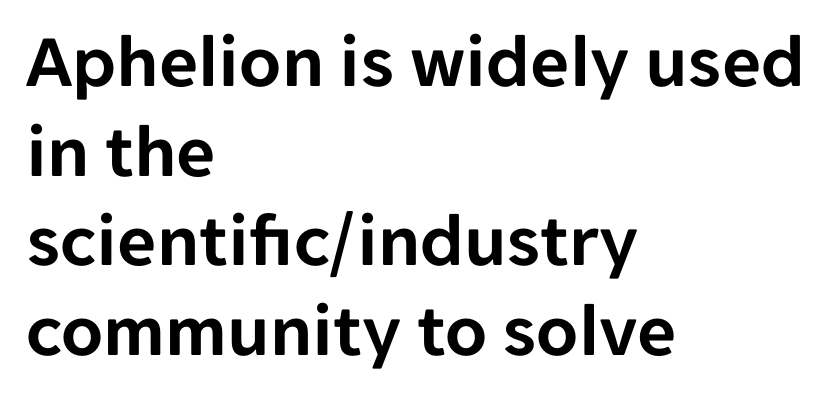
{"serif": "no", "italic": "no", "width": "normal", "stroke_contrast": "low", "x_height": "medium", "monospaced": "no", "underline": "no", "align": "left", "line_spacing_ratio": 1.18, "letter_spacing": "normal", "letter_spacing_em": 0.0, "glyph_px": 76}
